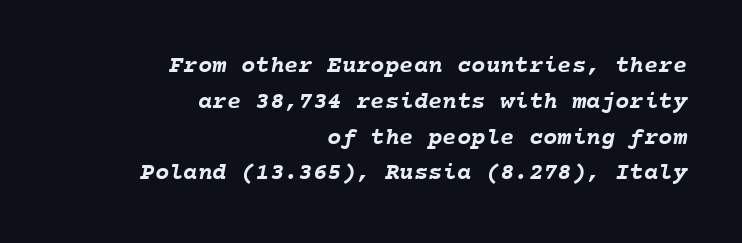
{"bold": "yes", "underline": "no", "align": "right", "line_spacing": "normal", "line_spacing_ratio": 1.49, "letter_spacing": "normal", "letter_spacing_em": 0.0, "glyph_px": 24}
